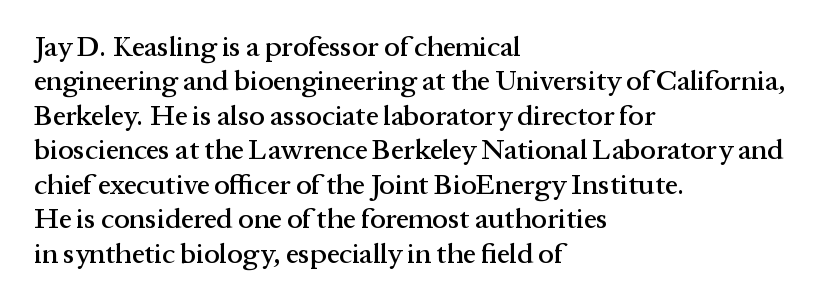
{"serif": "yes", "italic": "no", "width": "normal", "stroke_contrast": "medium", "x_height": "medium", "monospaced": "no", "underline": "no", "align": "left", "line_spacing_ratio": 1.23, "letter_spacing": "normal", "letter_spacing_em": 0.0, "glyph_px": 28}
